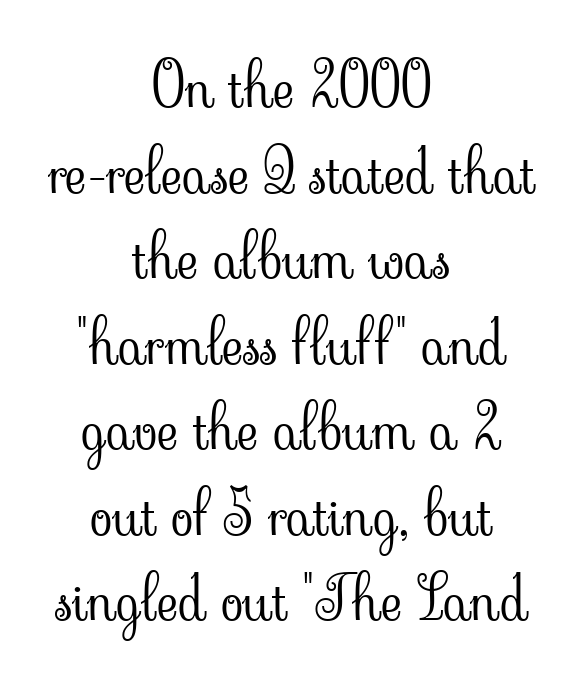
Caption: multi-line text, centered on the measure. The letterforms sit shoulder to shoulder at normal distance. The foot of each line stays bare and open. Type style note: has serifs.
